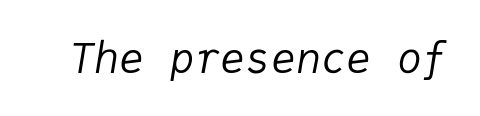
The image shows 42 px regular-weight type, italic (leaning right), monospaced; set normal letter spacing, not underlined; low stroke contrast and a medium x-height.
